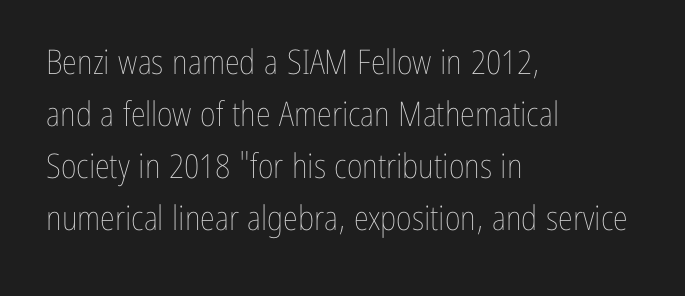
Weight class: somewhere from thin through regular. The lines sit at an ordinary, default distance from one another. The passage shown is typed in a proportional face where columns would drift. Plain, unruled lines of type.
